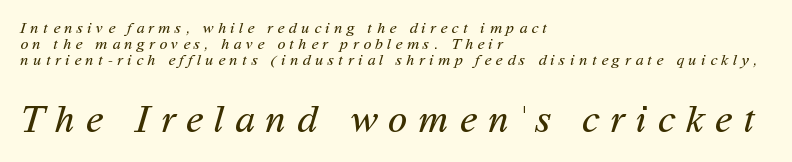
The lines in this sample share a left origin and differ only in where they stop. This is not heavy type; no bold has been used. The vertical gap from one line to the next is small. Beneath every word, the page is bare.
